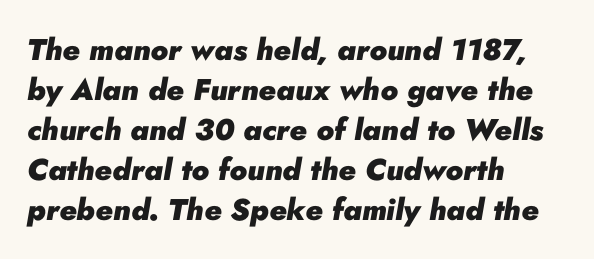
{"italic": "yes", "lean": "right", "slant_degrees": 10, "bold": "yes", "weight": "heavy", "width": "normal", "stroke_contrast": "low", "x_height": "small", "monospaced": "no", "underline": "no", "align": "left", "line_spacing": "normal", "line_spacing_ratio": 1.33, "letter_spacing": "normal", "letter_spacing_em": 0.0, "glyph_px": 30}
